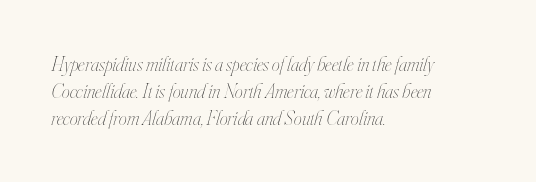
Quick note: underline off. Normally led — the rows are evenly, conventionally spaced. Layout note: lines flush left. Caption: standard tracking, unaltered. The weight would be labelled regular, book, light, or lighter still. Characters are canted at an angle relative to the baseline's perpendicular.
